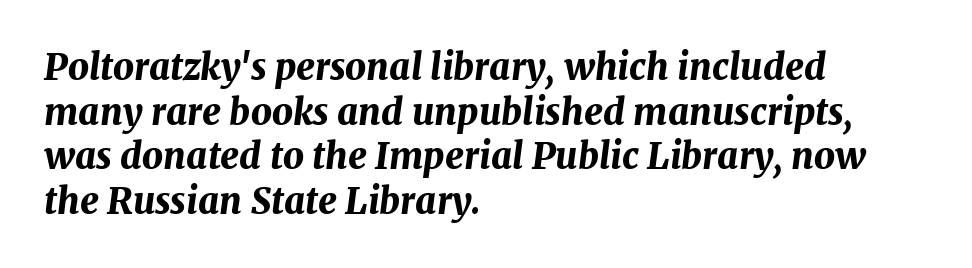
{"italic": "yes", "lean": "right", "slant_degrees": 7, "bold": "yes", "weight": "bold", "width": "normal", "stroke_contrast": "medium", "x_height": "medium", "monospaced": "no", "underline": "no", "align": "left", "line_spacing_ratio": 1.24, "letter_spacing": "normal", "letter_spacing_em": 0.0, "glyph_px": 36}
